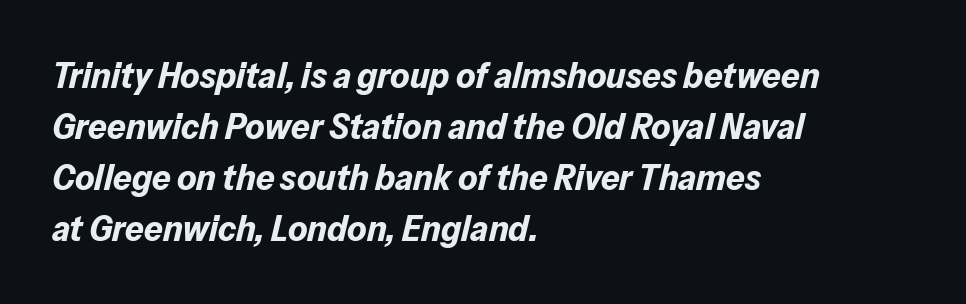
{"italic": "yes", "lean": "right", "slant_degrees": 13, "bold": "yes", "weight": "bold", "width": "normal", "stroke_contrast": "low", "x_height": "medium", "monospaced": "no", "underline": "no", "align": "left", "line_spacing": "normal", "line_spacing_ratio": 1.38, "letter_spacing": "normal", "letter_spacing_em": 0.0, "glyph_px": 37}
